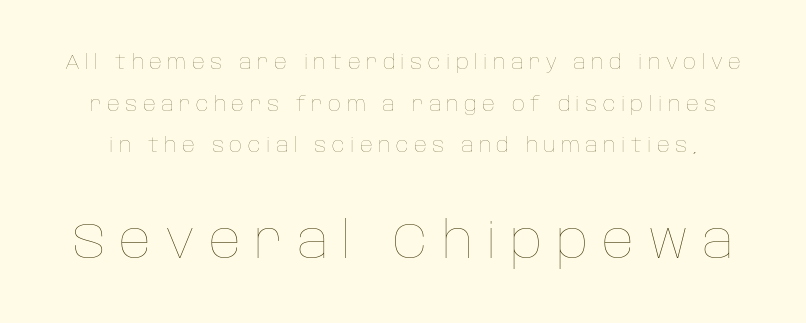
{"italic": "no", "bold": "no", "weight": "thin", "width": "normal", "stroke_contrast": "low", "x_height": "large", "monospaced": "no", "underline": "no", "line_spacing": "loose", "line_spacing_ratio": 2.08, "letter_spacing": "wide", "letter_spacing_em": 0.27, "larger_block": "second", "size_ratio": 2.5, "glyph_px": 50}
